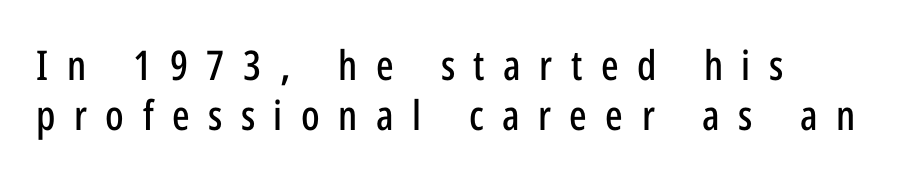
You could not count columns in this text — the font is proportionally spaced. Spacing between characters has been opened up far beyond the box default. The characters display no serif detailing; their extremities are plain. A clean baseline with only descenders dipping below it.
